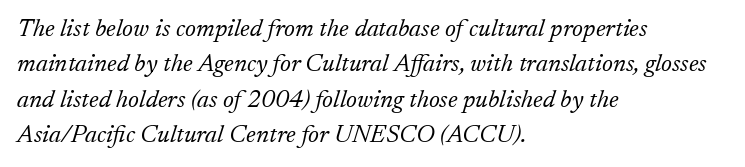
{"italic": "yes", "lean": "right", "slant_degrees": 17, "bold": "no", "underline": "no", "align": "left", "line_spacing": "normal", "line_spacing_ratio": 1.42, "letter_spacing": "normal", "letter_spacing_em": 0.0, "glyph_px": 25}
